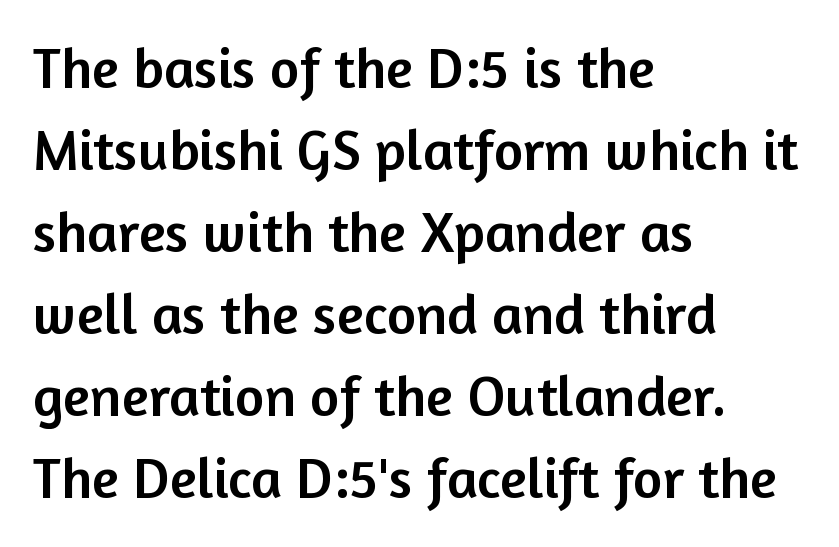
Quick note: interline space is typical. Each letter keeps its own natural width here, so spacing adapts to shape. The typography opts for an upright posture over an oblique one. Descender tails drop into unmarked territory.
